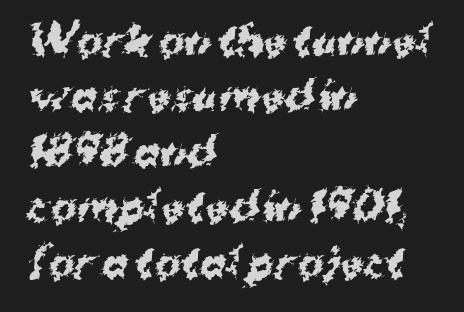
Q: Is the text bold? A: Yes.
Q: Is the typeface a serif or a sans-serif typeface? A: Sans-serif.
Q: Is the text underlined? A: No.
Q: How is the paragraph aligned? A: Left-aligned.
Q: Is the spacing between letters normal or unusually wide? A: Normal.
Q: Is the spacing between lines tight, normal or loose? A: Normal.
Q: Width (condensed, normal, or wide)? A: Normal.
Q: Stroke contrast? A: Medium.
Q: x-height? A: Medium.
Q: Monospaced? A: No.
